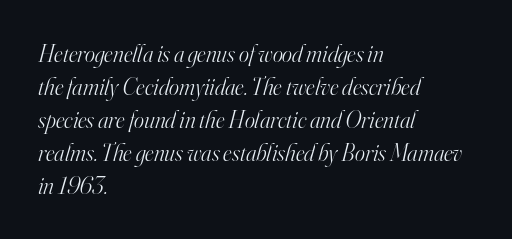
{"italic": "yes", "lean": "right", "slant_degrees": 16, "bold": "no", "underline": "no", "align": "left", "line_spacing": "normal", "line_spacing_ratio": 1.37, "letter_spacing": "normal", "letter_spacing_em": 0.0, "glyph_px": 24}
